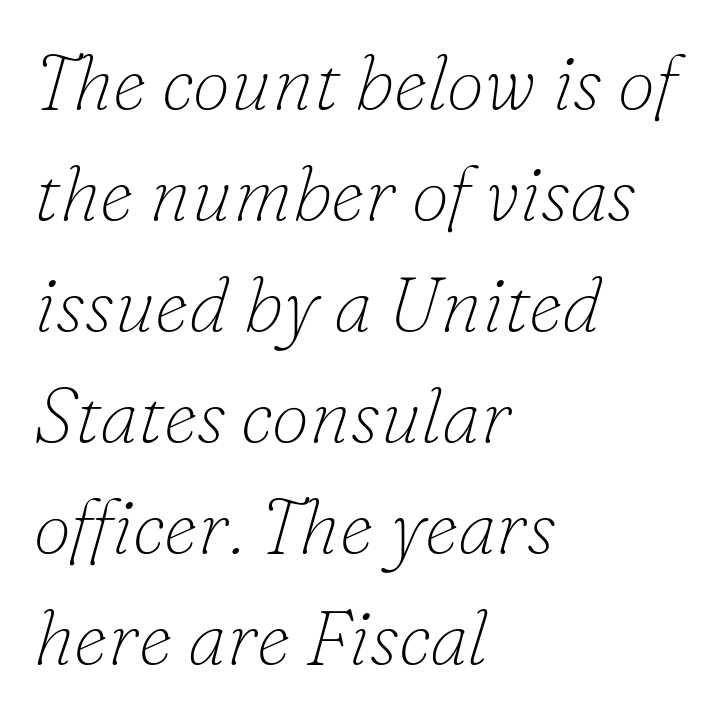
The passage shown is typed in a proportional face where columns would drift. The space directly below the letters is spotless. Type style note: has serifs. A normal amount of white space separates one row of letters from the next.
